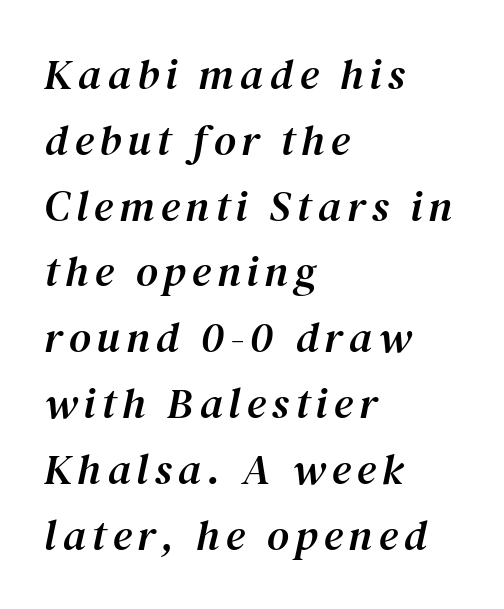
The image shows 43 px serif type, italic (leaning right); set left-aligned, normal line spacing (1.53x), not underlined; medium stroke contrast and a medium x-height.
